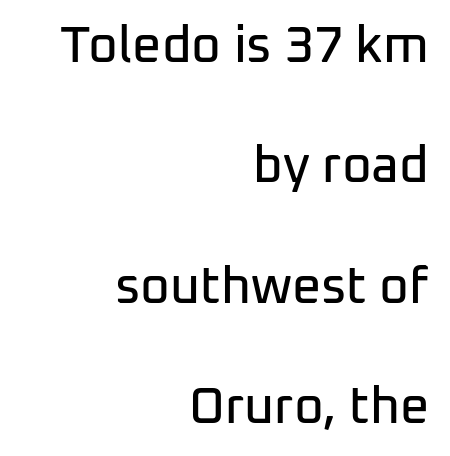
{"serif": "no", "italic": "no", "width": "normal", "stroke_contrast": "low", "x_height": "medium", "monospaced": "no", "underline": "no", "align": "right", "line_spacing": "loose", "line_spacing_ratio": 2.36, "letter_spacing": "normal", "letter_spacing_em": 0.0, "glyph_px": 51}
